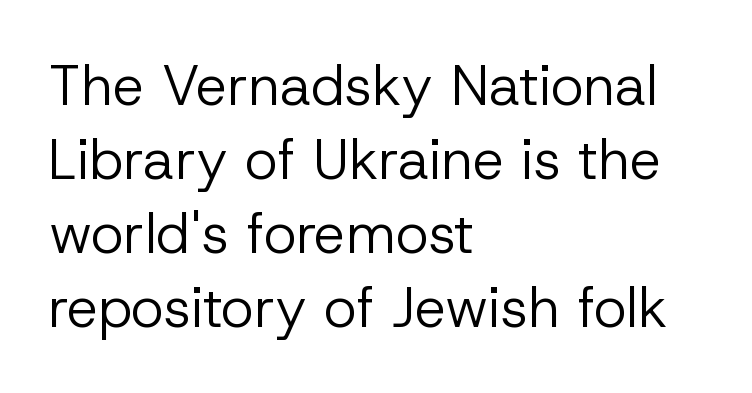
{"serif": "no", "italic": "no", "bold": "no", "weight": "regular", "width": "normal", "stroke_contrast": "low", "x_height": "medium", "monospaced": "no", "underline": "no", "align": "left", "line_spacing": "normal", "line_spacing_ratio": 1.32, "letter_spacing": "normal", "letter_spacing_em": 0.0, "glyph_px": 56}
